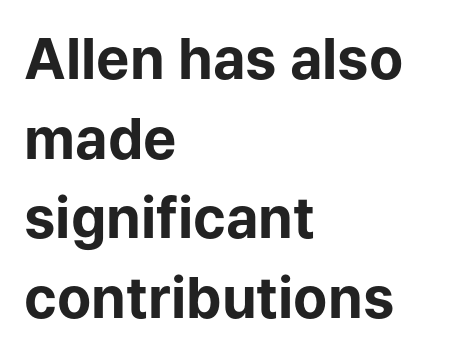
{"serif": "no", "italic": "no", "bold": "yes", "weight": "bold", "width": "normal", "stroke_contrast": "low", "x_height": "medium", "monospaced": "no", "underline": "no", "align": "left", "line_spacing": "normal", "line_spacing_ratio": 1.42, "letter_spacing": "normal", "letter_spacing_em": 0.0, "glyph_px": 56}
